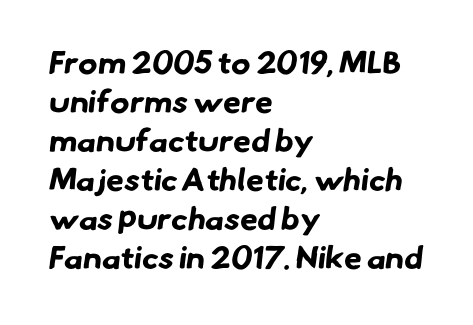
{"serif": "no", "bold": "yes", "weight": "bold", "width": "normal", "stroke_contrast": "low", "x_height": "small", "monospaced": "no", "underline": "no", "align": "left", "line_spacing_ratio": 1.22, "letter_spacing": "normal", "letter_spacing_em": 0.0, "glyph_px": 32}
